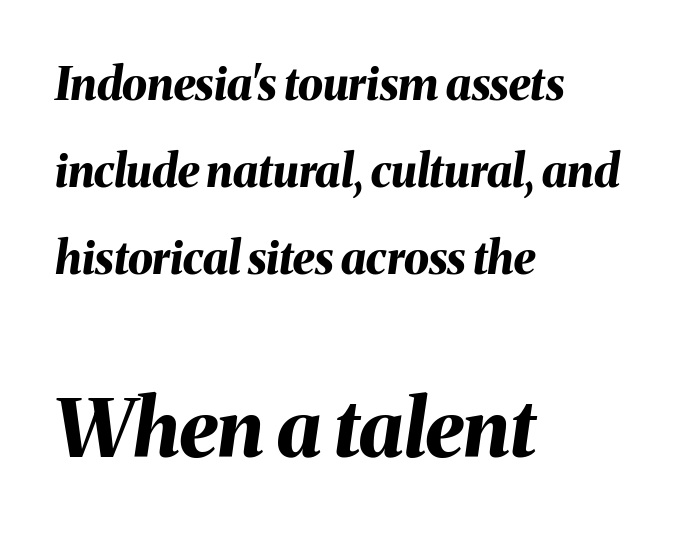
The image shows 79 px bold type, italic (leaning right); set left-aligned, loose line spacing (1.93x), normal letter spacing, not underlined; the second (bottom) block is 1.76x larger; medium stroke contrast and a medium x-height.
